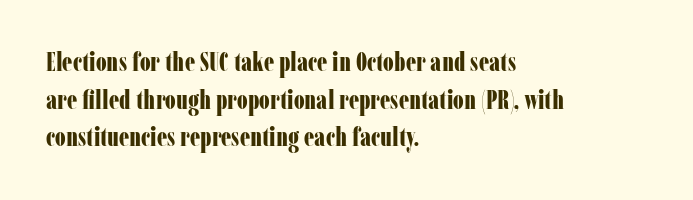
The image shows 26 px bold type, upright; set left-aligned, normal line spacing (1.45x), normal letter spacing, not underlined.
